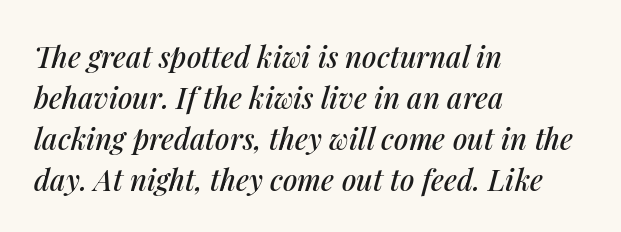
{"italic": "yes", "lean": "right", "slant_degrees": 14, "width": "normal", "stroke_contrast": "medium", "x_height": "medium", "monospaced": "no", "underline": "no", "align": "left", "line_spacing": "normal", "line_spacing_ratio": 1.41, "letter_spacing": "normal", "letter_spacing_em": 0.0, "glyph_px": 29}
